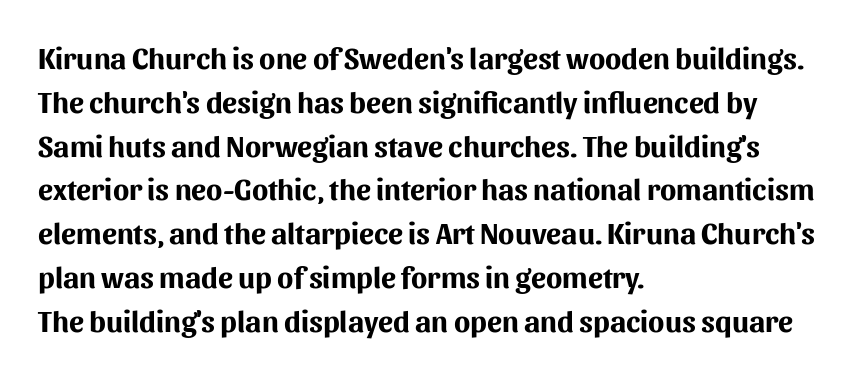
The image shows 30 px bold sans-serif type, upright; set left-aligned, normal line spacing (1.46x), normal letter spacing, not underlined; medium stroke contrast and a medium x-height.
